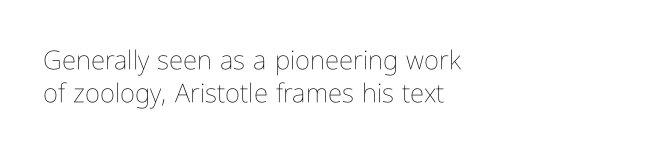
The image shows 26 px text type, upright; set left-aligned, normal line spacing (1.27x), normal letter spacing, not underlined.
